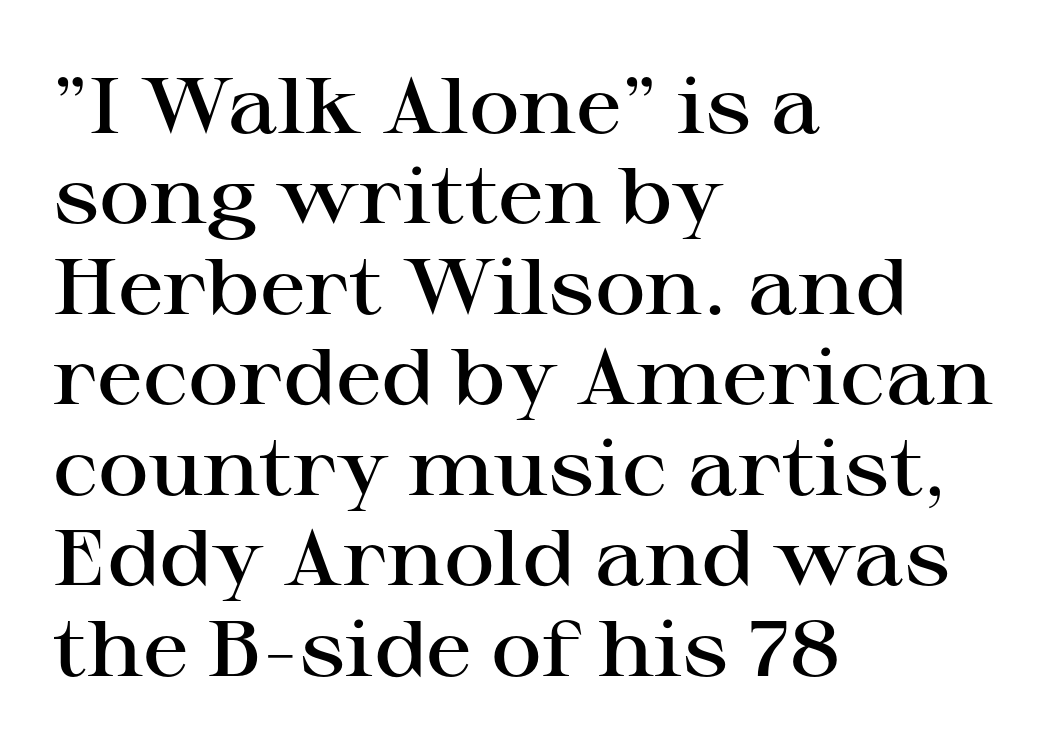
Q: Is the text bold? A: Semi-bold.
Q: Is the text italic (slanted)? A: No, it is upright.
Q: Is the typeface a serif or a sans-serif typeface? A: Serif.
Q: Is the text underlined? A: No.
Q: How is the paragraph aligned? A: Left-aligned.
Q: Is the spacing between letters normal or unusually wide? A: Normal.
Q: Width (condensed, normal, or wide)? A: Wide.
Q: Stroke contrast? A: High.
Q: x-height? A: Medium.
Q: Monospaced? A: No.
